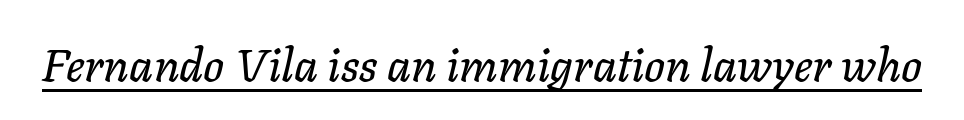
{"italic": "yes", "lean": "right", "slant_degrees": 11, "width": "normal", "stroke_contrast": "low", "x_height": "medium", "monospaced": "no", "underline": "yes", "letter_spacing": "normal", "letter_spacing_em": 0.0, "glyph_px": 46}
